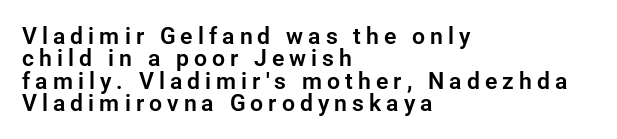
Does the lettering tilt? It doesn't — this is upright. The text block is weighted toward the left margin, trailing off unevenly rightward. Is the letter spacing exaggerated? Yes — the characters are pushed far apart. Letters rest on an invisible, unmarked baseline. The designer dialed line spacing down below the default.
